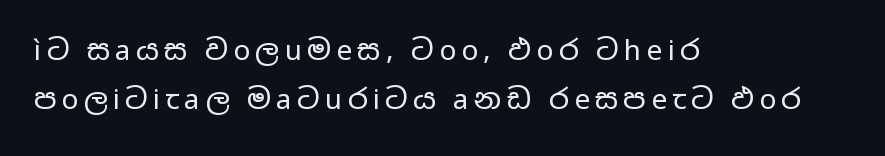
Varying glyph widths throughout — classic text-font behaviour. Tall strokes in this sample are plumb rather than angled. Letters have the restrained weight of plain body copy at most. The characters display no serif detailing; their extremities are plain. Layout note: lines flush left. The gap between lines stays unmarked.
